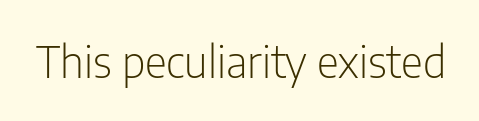
Q: Is the text bold? A: No.
Q: Is the text italic (slanted)? A: No, it is upright.
Q: Is the typeface a serif or a sans-serif typeface? A: Sans-serif.
Q: Is the text underlined? A: No.
Q: Is the spacing between letters normal or unusually wide? A: Normal.
Q: Width (condensed, normal, or wide)? A: Condensed.
Q: Stroke contrast? A: Low.
Q: x-height? A: Medium.
Q: Monospaced? A: No.
